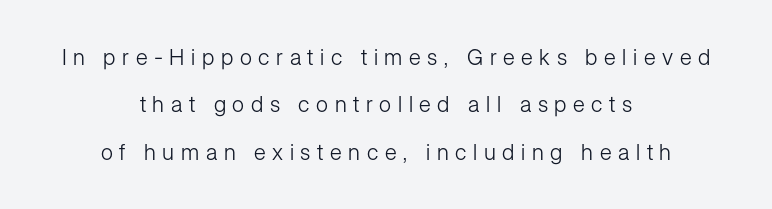
The image shows 22 px text type, upright; set centered, loose line spacing (2.15x), unusually wide letter spacing (+0.3 em), not underlined.
